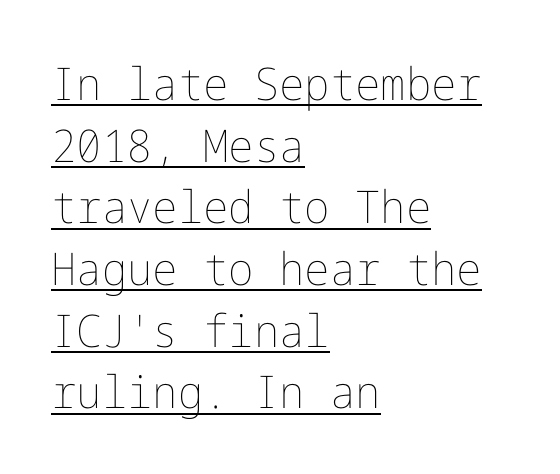
There is no visible air inserted between adjacent glyphs. In terms of leading, this rendering sits right in the middle. Glance below the letters and you will spot a drawn line. The letters look calm and open, with moderate or lighter stems.
